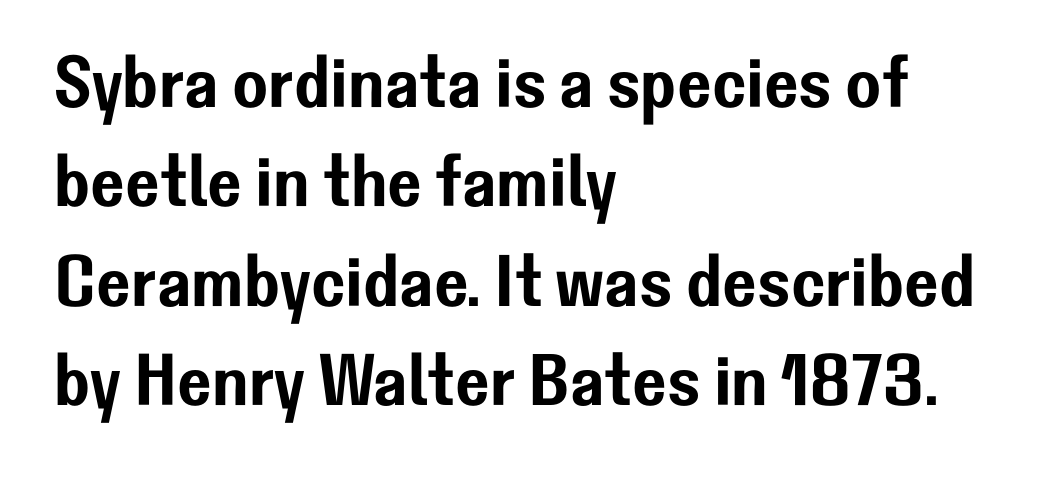
The image shows 73 px sans-serif type, upright; set left-aligned, normal line spacing (1.36x), normal letter spacing, not underlined; low stroke contrast and a medium x-height.
